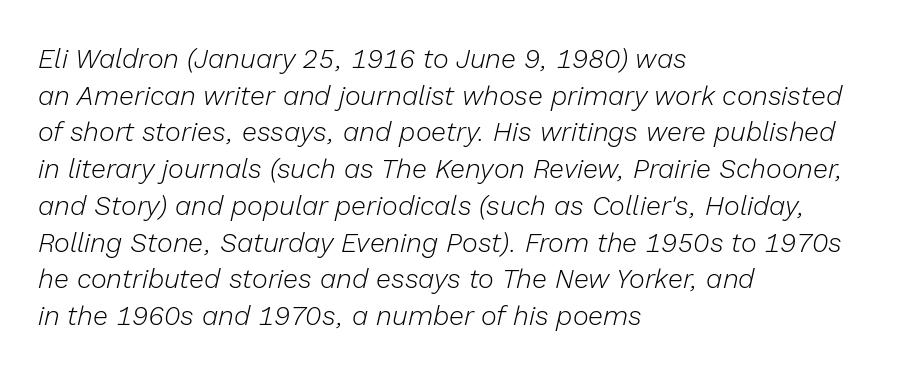
Yep, that's italic — everything's leaning. The lines sit at an ordinary, default distance from one another. Weight class: somewhere from thin through regular. Has an underline been added? It has not.
